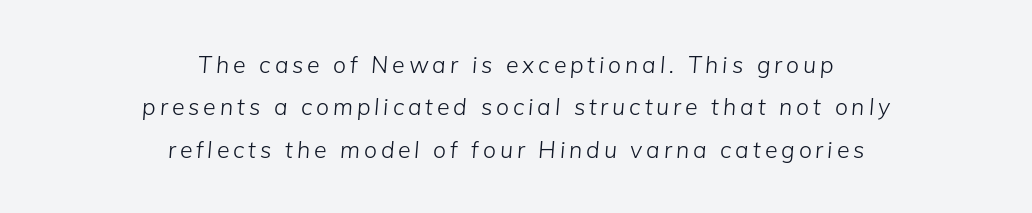
Emphasis-style slanted type is in use. The rendering positions every line midway between the sides. Underline: absent. A light-to-regular cut is what we see here.
